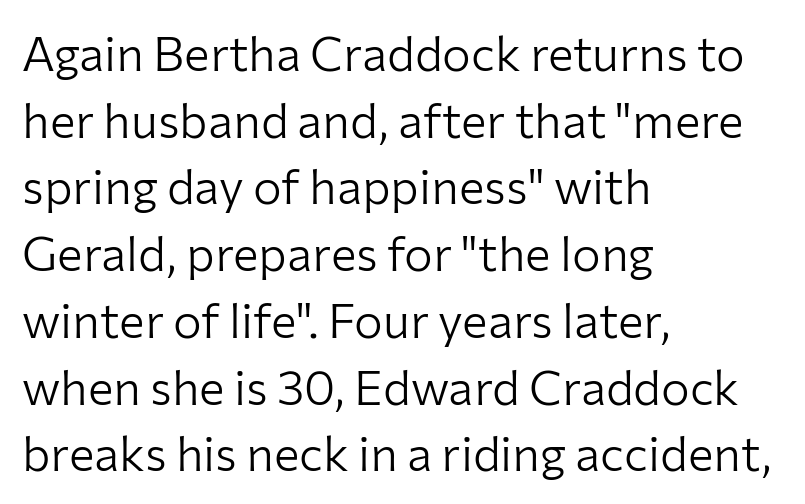
The image shows 48 px light sans-serif type, upright; set left-aligned, normal line spacing (1.39x), normal letter spacing, not underlined; low stroke contrast and a medium x-height.
